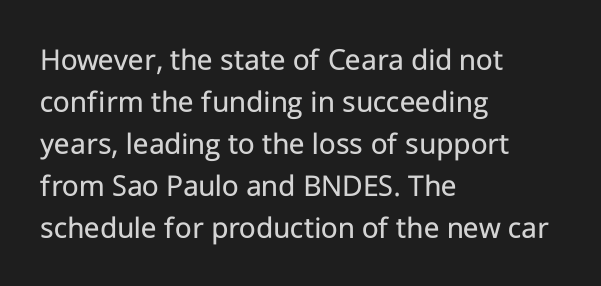
{"serif": "no", "italic": "no", "bold": "no", "weight": "regular", "width": "normal", "stroke_contrast": "low", "x_height": "medium", "monospaced": "no", "underline": "no", "align": "left", "line_spacing": "normal", "line_spacing_ratio": 1.31, "letter_spacing": "normal", "letter_spacing_em": 0.0, "glyph_px": 32}
